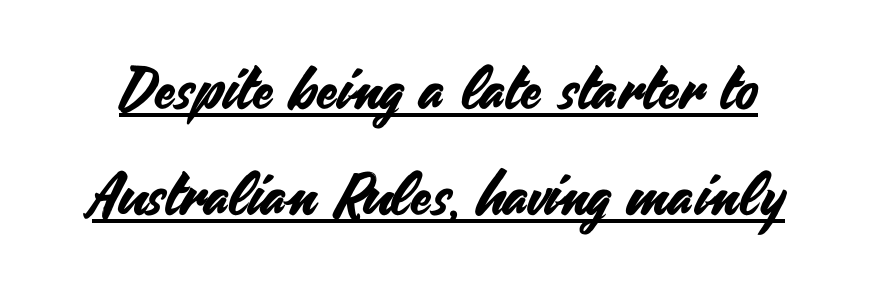
The image shows 59 px sans-serif type; set line spacing 1.8x, normal letter spacing, underlined; medium stroke contrast and a small x-height.
